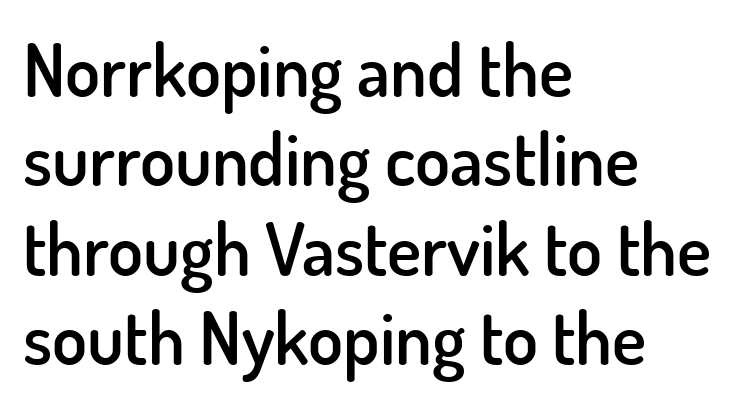
The image shows 72 px semibold sans-serif type, upright; set left-aligned, line spacing 1.24x, normal letter spacing, not underlined; low stroke contrast and a small x-height.
